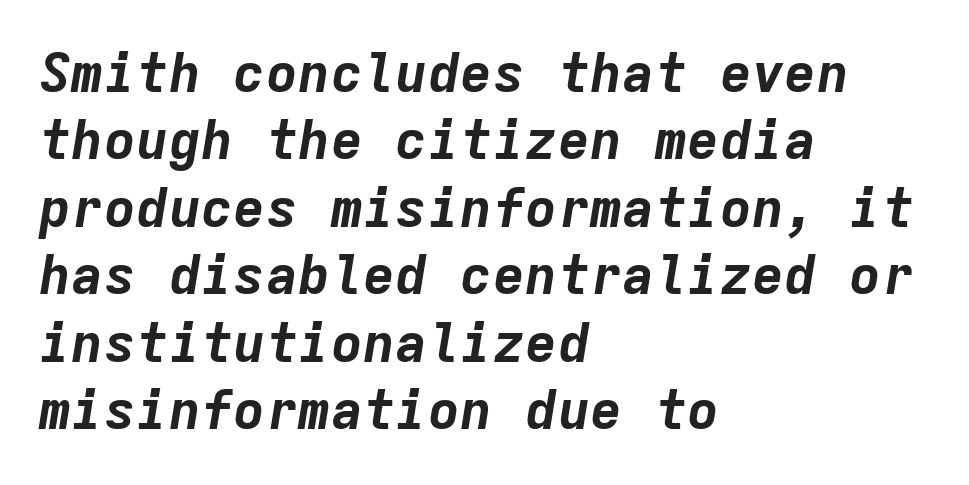
Q: Is the text bold? A: Yes.
Q: Is the text italic (slanted)? A: Yes, it leans right by about 9 degrees.
Q: Is the text underlined? A: No.
Q: How is the paragraph aligned? A: Left-aligned.
Q: Is the spacing between letters normal or unusually wide? A: Normal.
Q: Is the spacing between lines tight, normal or loose? A: Normal.
Q: Width (condensed, normal, or wide)? A: Normal.
Q: Stroke contrast? A: Low.
Q: x-height? A: Medium.
Q: Monospaced? A: Yes.
